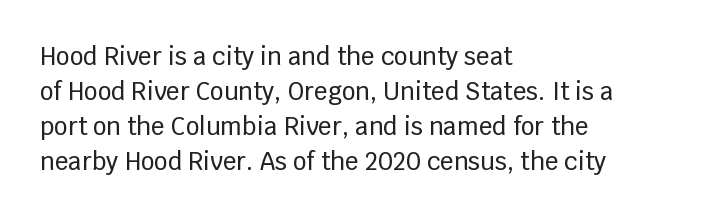
{"italic": "no", "underline": "no", "align": "left", "line_spacing": "normal", "line_spacing_ratio": 1.46, "letter_spacing": "normal", "letter_spacing_em": 0.0, "glyph_px": 24}
